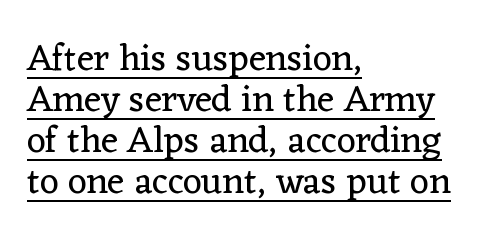
Q: Is the text bold? A: No.
Q: Is the text italic (slanted)? A: No, it is upright.
Q: Is the typeface a serif or a sans-serif typeface? A: Serif.
Q: Is the text underlined? A: Yes.
Q: How is the paragraph aligned? A: Left-aligned.
Q: Is the spacing between letters normal or unusually wide? A: Normal.
Q: Is the spacing between lines tight, normal or loose? A: Tight.
Q: Width (condensed, normal, or wide)? A: Normal.
Q: Stroke contrast? A: Low.
Q: x-height? A: Medium.
Q: Monospaced? A: No.
